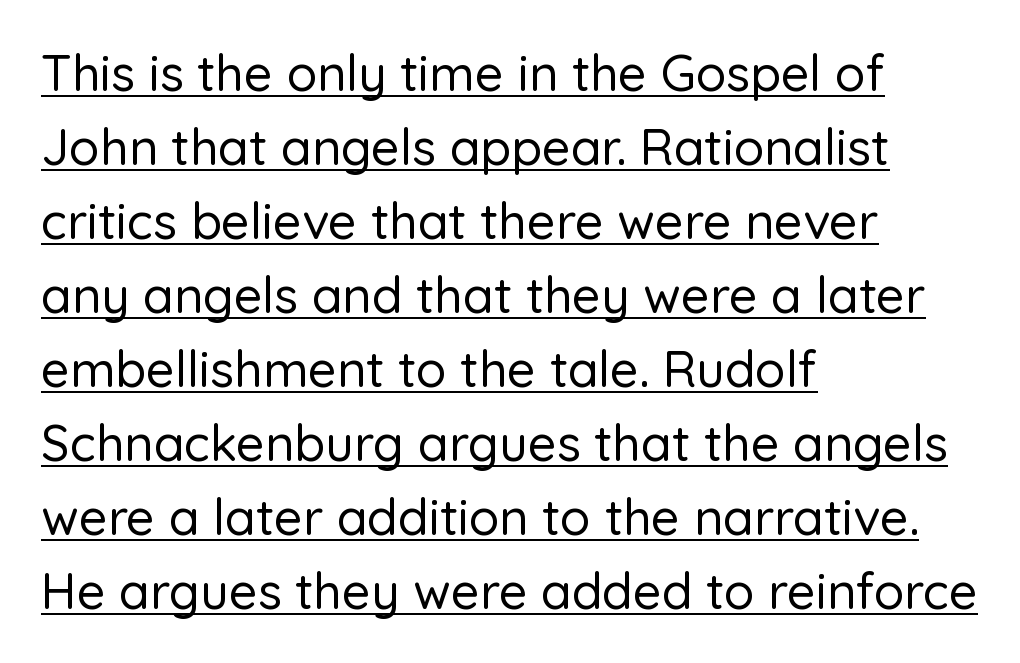
Q: Is the text italic (slanted)? A: No, it is upright.
Q: Is the typeface a serif or a sans-serif typeface? A: Sans-serif.
Q: Is the text underlined? A: Yes.
Q: How is the paragraph aligned? A: Left-aligned.
Q: Is the spacing between letters normal or unusually wide? A: Normal.
Q: Is the spacing between lines tight, normal or loose? A: Normal.
Q: Width (condensed, normal, or wide)? A: Normal.
Q: Stroke contrast? A: Low.
Q: x-height? A: Medium.
Q: Monospaced? A: No.
